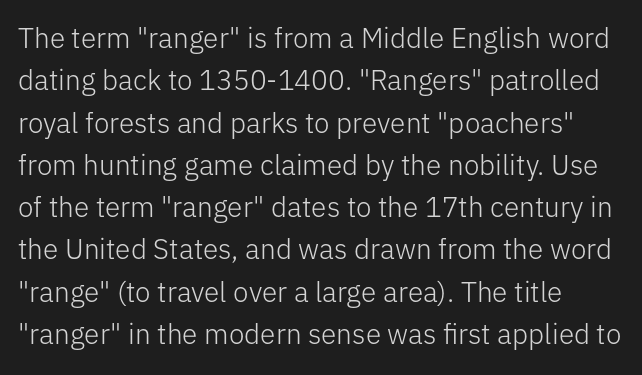
The image shows 28 px light sans-serif type, upright; set left-aligned, normal line spacing (1.51x), normal letter spacing, not underlined; low stroke contrast and a medium x-height.
